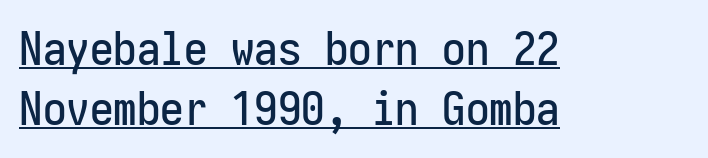
{"serif": "no", "italic": "no", "width": "condensed", "stroke_contrast": "low", "x_height": "medium", "monospaced": "yes", "underline": "yes", "align": "left", "line_spacing": "normal", "line_spacing_ratio": 1.28, "letter_spacing": "normal", "letter_spacing_em": 0.0, "glyph_px": 47}
